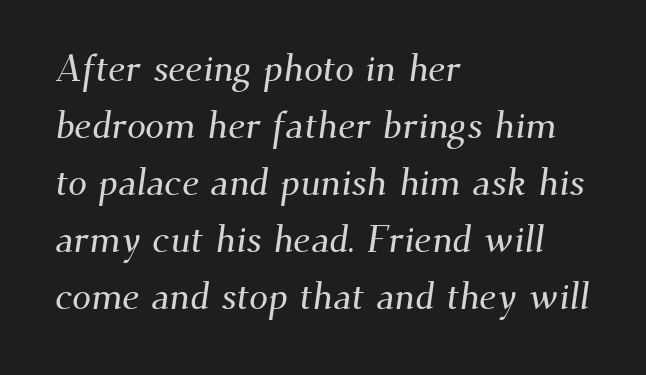
The passage shown is not underscored anywhere. Short and long lines alike share a common starting point at left. Varying glyph widths throughout — classic text-font behaviour. If you measured baseline to baseline, you'd find a middling distance. These lines are composed in type with serifs. Tracking value appears to be zero — textbook default spacing.
